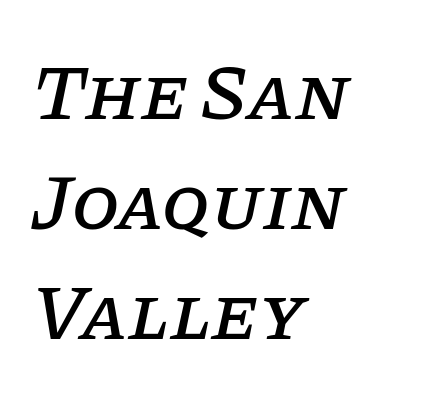
The image shows 78 px serif type, italic (leaning right); set left-aligned, normal line spacing (1.41x), normal letter spacing, not underlined; low stroke contrast and a large x-height.
